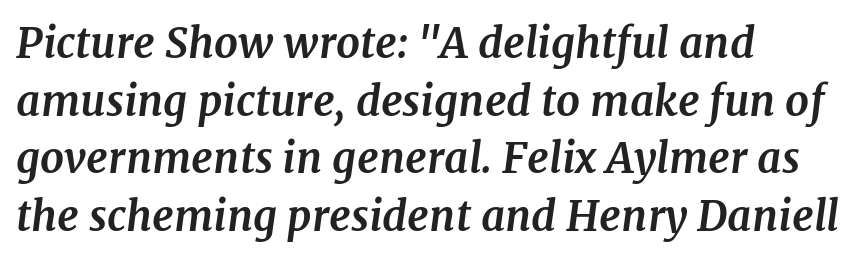
The image shows 42 px bold serif type, italic (leaning right); set left-aligned, normal line spacing (1.37x), normal letter spacing, not underlined; medium stroke contrast and a medium x-height.
